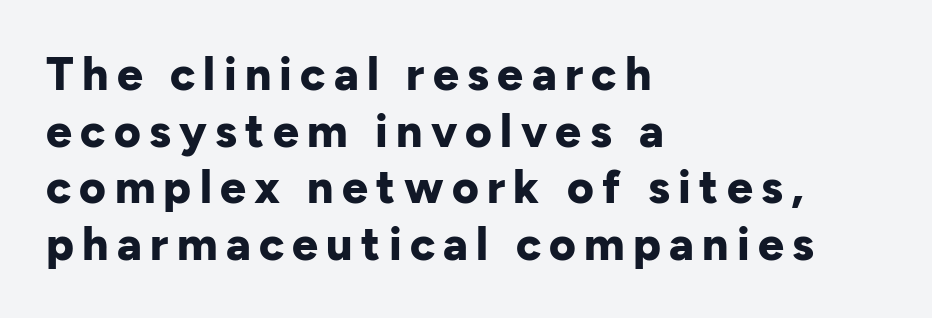
{"serif": "no", "italic": "no", "bold": "yes", "weight": "bold", "width": "normal", "stroke_contrast": "low", "x_height": "medium", "monospaced": "no", "underline": "no", "align": "left", "line_spacing_ratio": 1.23, "glyph_px": 46}
